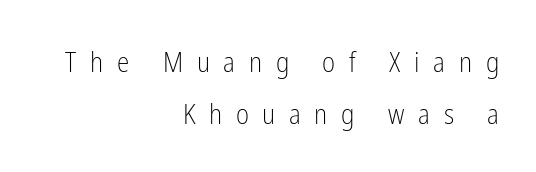
Q: Is the text bold? A: No.
Q: Is the text italic (slanted)? A: No, it is upright.
Q: Is the typeface a serif or a sans-serif typeface? A: Sans-serif.
Q: Is the text underlined? A: No.
Q: How is the paragraph aligned? A: Right-aligned.
Q: Is the spacing between letters normal or unusually wide? A: Unusually wide.
Q: Width (condensed, normal, or wide)? A: Condensed.
Q: Stroke contrast? A: Low.
Q: x-height? A: Medium.
Q: Monospaced? A: No.
